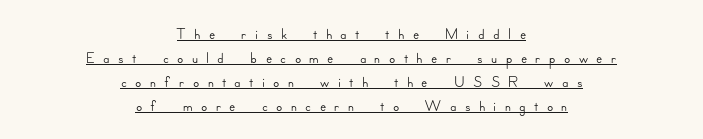
The image shows 23 px text type, upright; set centered, tight line spacing (1.04x), unusually wide letter spacing (+0.36 em), underlined.
